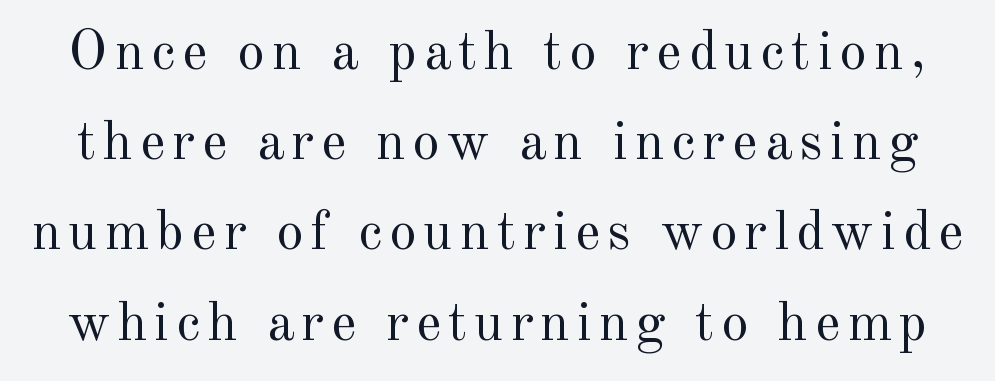
{"serif": "yes", "italic": "no", "bold": "no", "weight": "regular", "width": "normal", "x_height": "small", "monospaced": "no", "underline": "no", "line_spacing": "normal", "line_spacing_ratio": 1.64, "glyph_px": 55}
